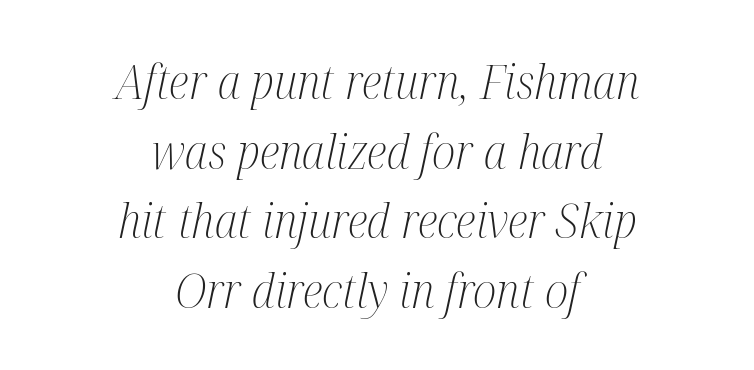
Q: Is the text bold? A: No.
Q: Is the text italic (slanted)? A: Yes, it leans right by about 12 degrees.
Q: Is the typeface a serif or a sans-serif typeface? A: Serif.
Q: Is the text underlined? A: No.
Q: How is the paragraph aligned? A: Centered.
Q: Is the spacing between letters normal or unusually wide? A: Normal.
Q: Is the spacing between lines tight, normal or loose? A: Normal.
Q: Width (condensed, normal, or wide)? A: Condensed.
Q: Stroke contrast? A: Medium.
Q: x-height? A: Medium.
Q: Monospaced? A: No.
